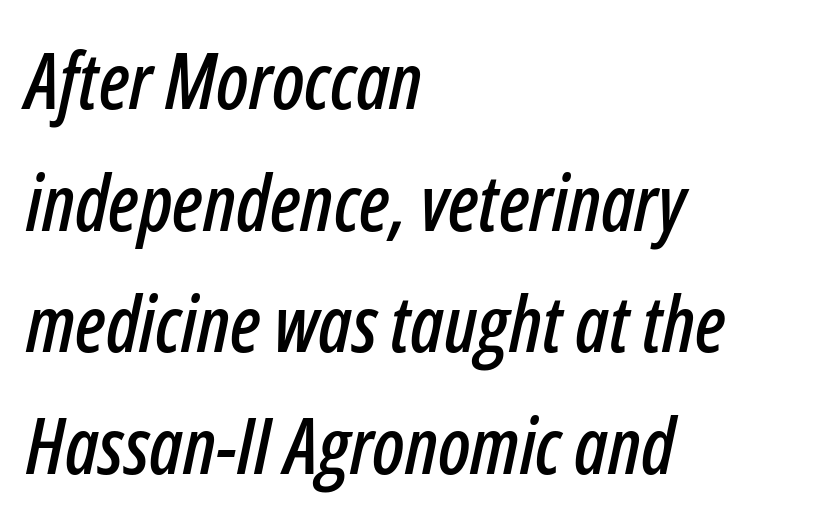
{"italic": "yes", "lean": "right", "slant_degrees": 12, "width": "condensed", "stroke_contrast": "low", "x_height": "medium", "monospaced": "no", "underline": "no", "align": "left", "line_spacing": "normal", "line_spacing_ratio": 1.58, "letter_spacing": "normal", "letter_spacing_em": 0.0, "glyph_px": 77}
